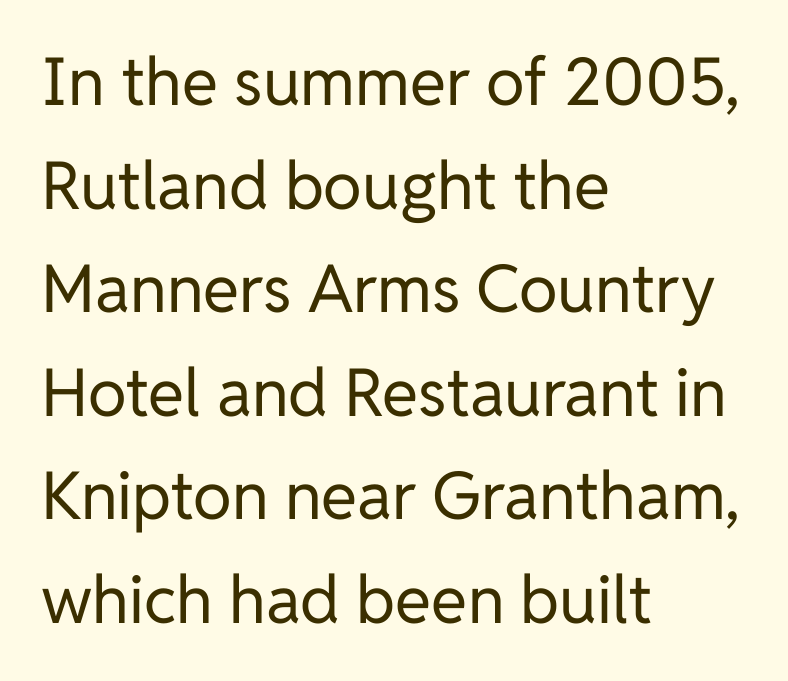
{"serif": "no", "italic": "no", "bold": "no", "weight": "regular", "width": "normal", "stroke_contrast": "low", "x_height": "medium", "monospaced": "no", "underline": "no", "align": "left", "line_spacing": "normal", "line_spacing_ratio": 1.57, "letter_spacing": "normal", "letter_spacing_em": 0.0, "glyph_px": 66}
